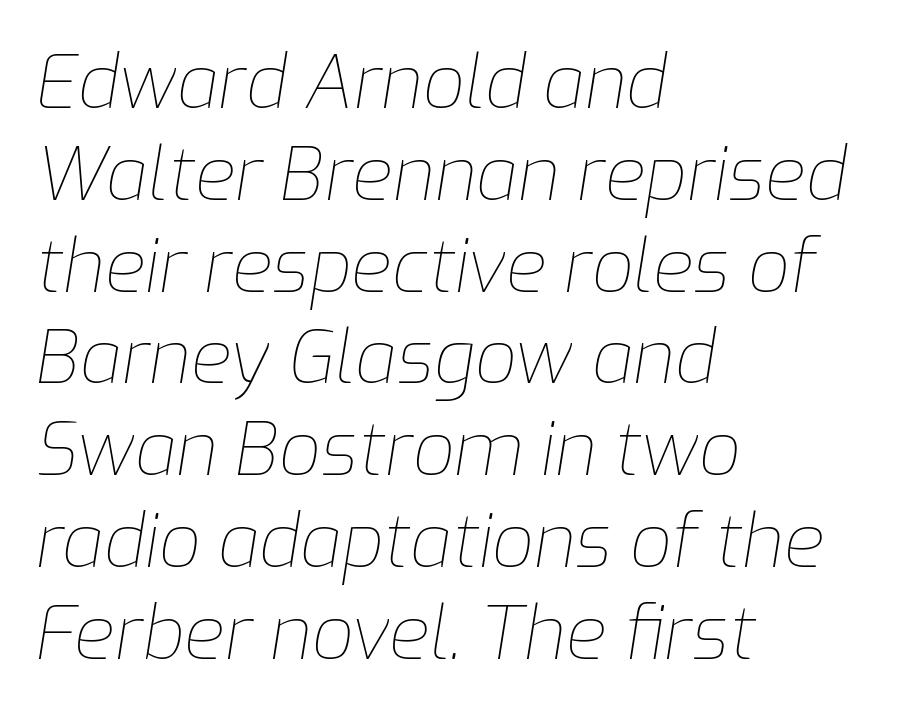
Yep, that's italic — everything's leaning. Is the type heavy? It reads as light-to-regular instead. Any mark beneath the type? The region is blank. The rendering uses natural spacing where letterforms have individual widths. Which margin do the lines hug? The left one — the right edge is uneven. Short note: letters normally spaced.
